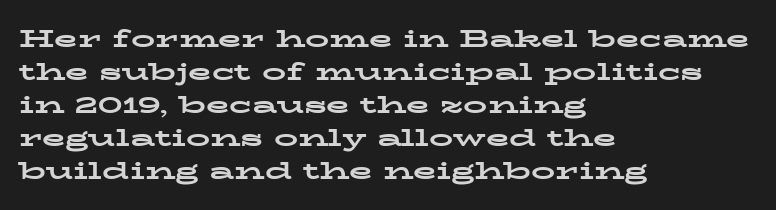
{"italic": "no", "bold": "yes", "underline": "no", "align": "left", "line_spacing": "normal", "line_spacing_ratio": 1.38, "letter_spacing": "normal", "letter_spacing_em": 0.0, "glyph_px": 24}
